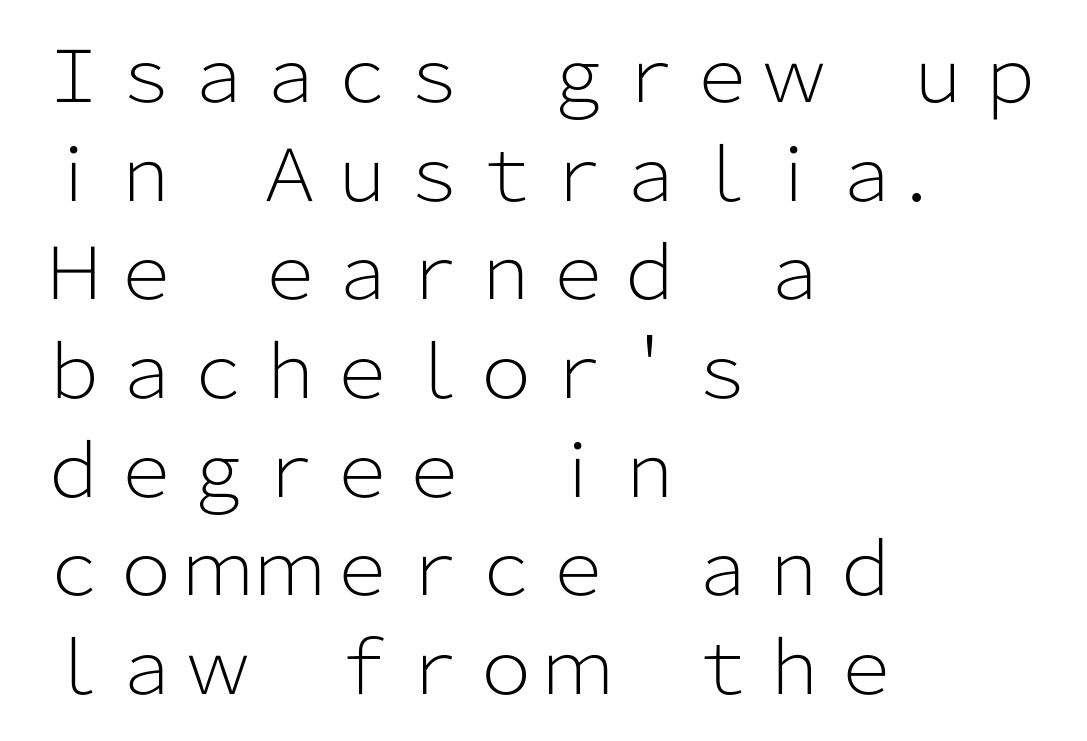
Just letters on the line, the space beneath them empty. This is not heavy type; no bold has been used. Note the varied advance widths — an 'i' is clearly narrower than an 'm'. Nothing unusual about the tracking: characters are spaced as the font intends.
